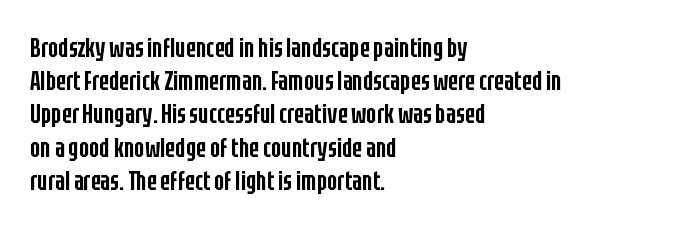
{"italic": "no", "bold": "semi", "underline": "no", "align": "left", "line_spacing_ratio": 1.23, "letter_spacing": "normal", "letter_spacing_em": 0.0, "glyph_px": 27}
